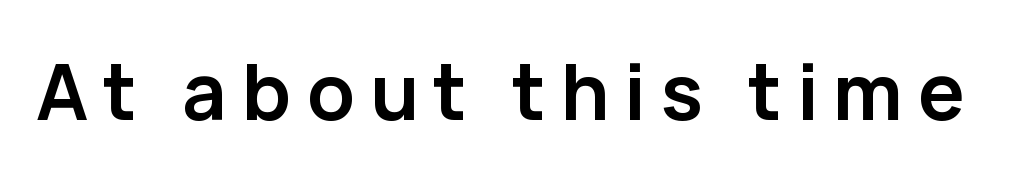
You could not count columns in this text — the font is proportionally spaced. Vertical strokes here are truly vertical. Thick stems and heavy bowls — unmistakably bold. Observe the absence of serifs on each vertical stroke in this sample.
